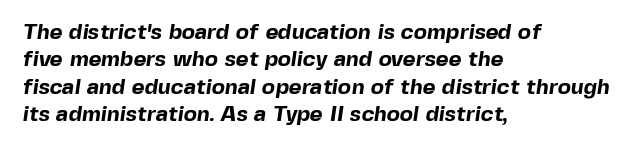
The image shows 22 px bold type; set left-aligned, line spacing 1.24x, normal letter spacing, not underlined.
